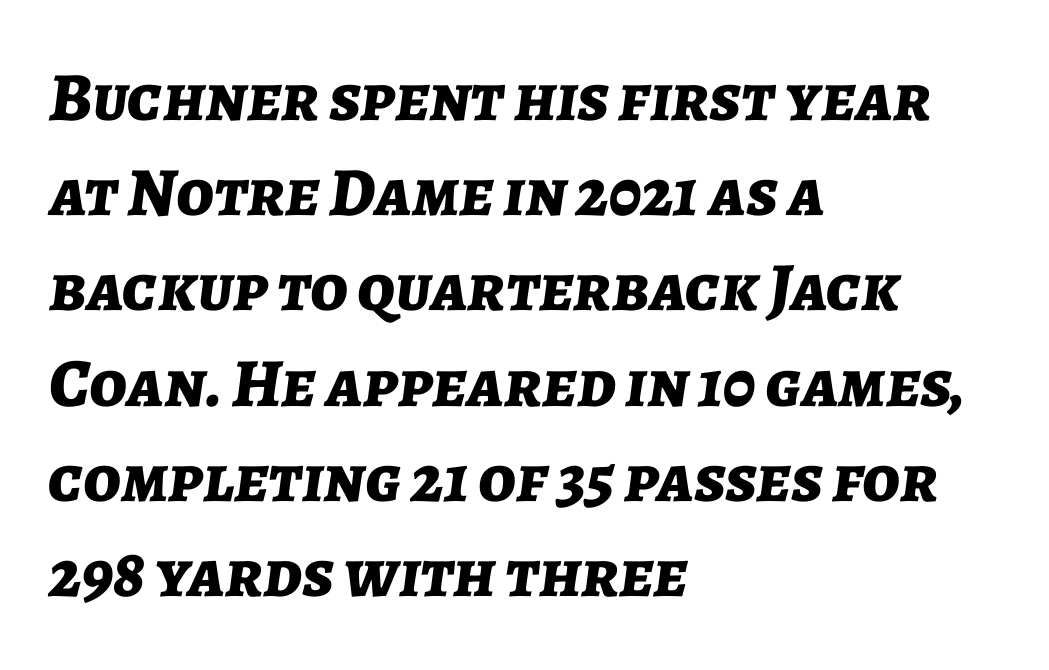
Q: Is the text bold? A: Yes.
Q: Is the text italic (slanted)? A: Yes, it leans right by about 7 degrees.
Q: Is the text underlined? A: No.
Q: How is the paragraph aligned? A: Left-aligned.
Q: Is the spacing between letters normal or unusually wide? A: Normal.
Q: Is the spacing between lines tight, normal or loose? A: Normal.
Q: Width (condensed, normal, or wide)? A: Normal.
Q: Stroke contrast? A: Low.
Q: x-height? A: Medium.
Q: Monospaced? A: No.
